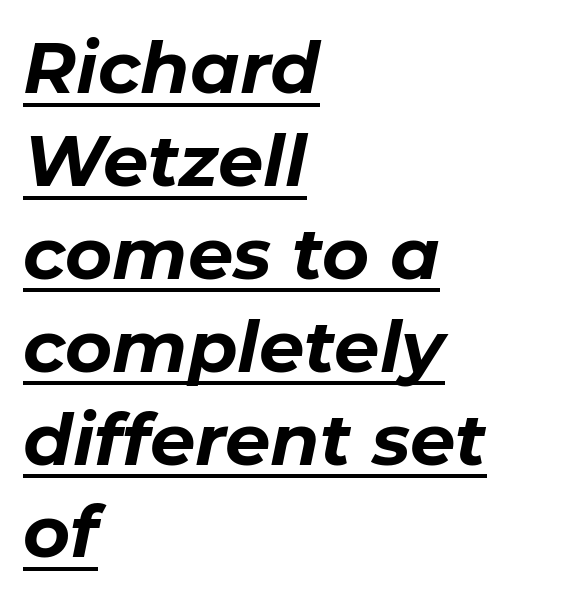
Q: Is the text bold? A: Yes.
Q: Is the text italic (slanted)? A: Yes, it leans right by about 11 degrees.
Q: Is the text underlined? A: Yes.
Q: How is the paragraph aligned? A: Left-aligned.
Q: Is the spacing between letters normal or unusually wide? A: Normal.
Q: Is the spacing between lines tight, normal or loose? A: Normal.
Q: Width (condensed, normal, or wide)? A: Normal.
Q: Stroke contrast? A: Low.
Q: x-height? A: Medium.
Q: Monospaced? A: No.
